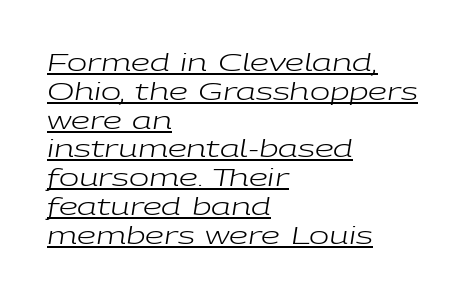
The image shows 24 px text type, italic (leaning right); set left-aligned, line spacing 1.2x, normal letter spacing, underlined.
